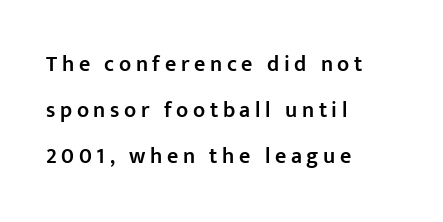
The letters stand straight up with perfectly vertical stems. In terms of letterspacing, this is a distinctly airy, spread setting. Teacher's note: observe the even left margin — that is flush-left alignment. The space directly below the letters is spotless.
